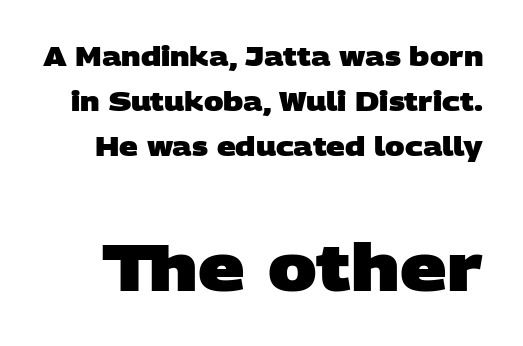
The image shows 65 px heavy, wide sans-serif type; set line spacing 1.74x, normal letter spacing, not underlined; the second (bottom) block is 2.5x larger; low stroke contrast and a large x-height.
